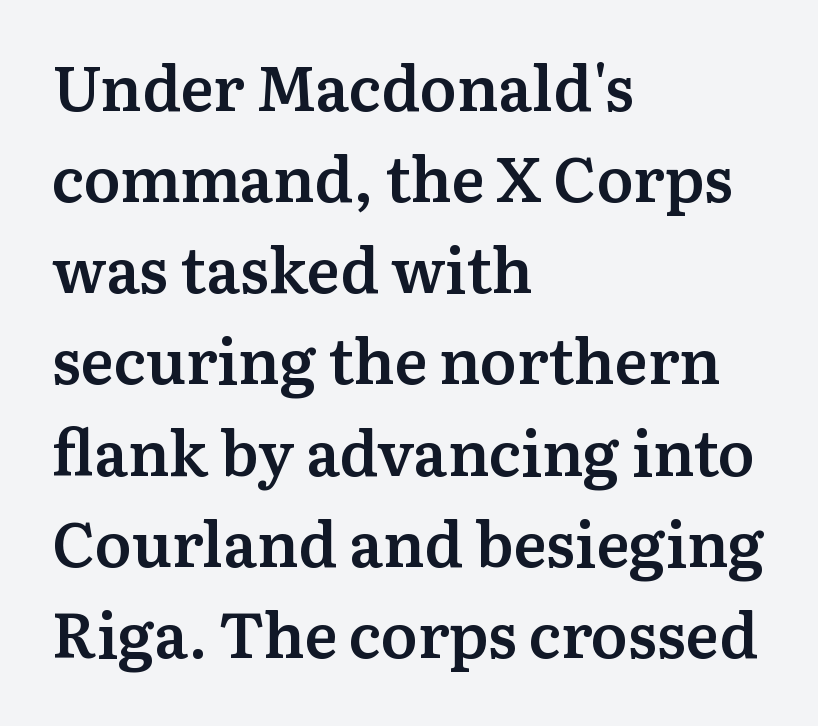
The image shows 62 px semibold serif type, upright; set left-aligned, normal line spacing (1.47x), normal letter spacing, not underlined; medium stroke contrast and a medium x-height.
